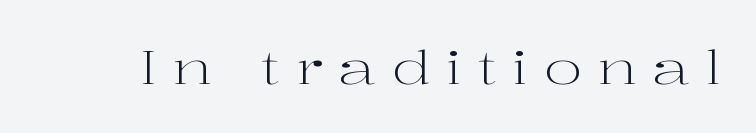
Spacing verdict: proportional, widths tailored to each character. Rule under the text: the space is simply empty. The cut favours lightness, reaching ordinary text weight at its darkest. Substantial extra tracking has been applied to these lines.
